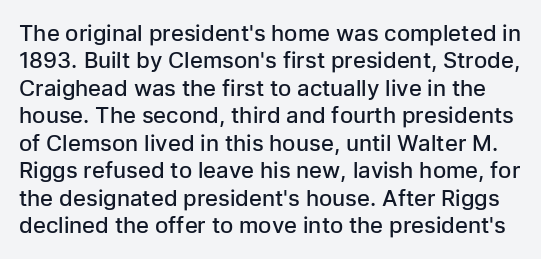
{"italic": "no", "bold": "semi", "underline": "no", "line_spacing": "normal", "line_spacing_ratio": 1.25, "letter_spacing": "normal", "letter_spacing_em": 0.0, "glyph_px": 22}
